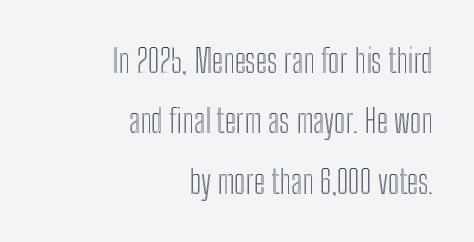
{"italic": "no", "width": "condensed", "x_height": "medium", "monospaced": "no", "underline": "no", "align": "right", "line_spacing_ratio": 1.89, "letter_spacing": "normal", "letter_spacing_em": 0.0, "glyph_px": 32}
